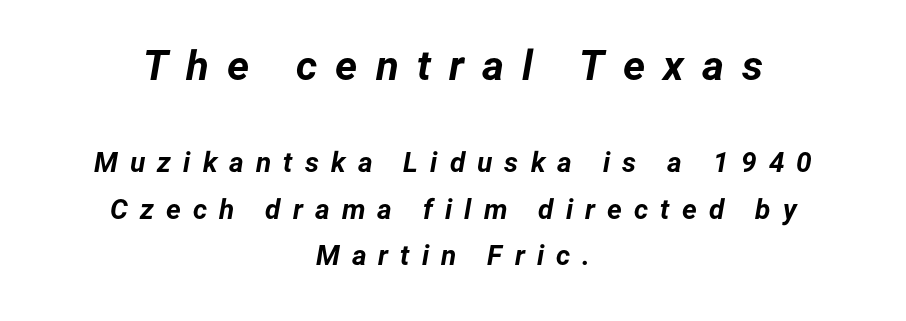
Q: Is the text bold? A: Yes.
Q: Is the text italic (slanted)? A: Yes, it leans right by about 12 degrees.
Q: Is the text underlined? A: No.
Q: How is the paragraph aligned? A: Centered.
Q: Is the spacing between letters normal or unusually wide? A: Unusually wide.
Q: Is the spacing between lines tight, normal or loose? A: Normal.
Q: Which block of text is set in a larger size, the first (top) or the second (bottom)? A: The first (top) one.
Q: Width (condensed, normal, or wide)? A: Normal.
Q: Stroke contrast? A: Low.
Q: x-height? A: Medium.
Q: Monospaced? A: No.
